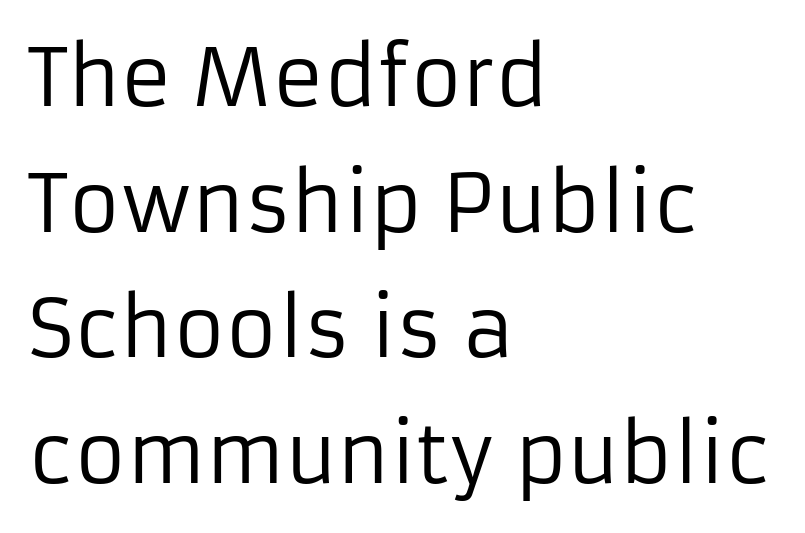
{"serif": "no", "italic": "no", "bold": "no", "weight": "regular", "width": "normal", "stroke_contrast": "low", "x_height": "medium", "monospaced": "no", "underline": "no", "align": "left", "line_spacing": "normal", "line_spacing_ratio": 1.59, "letter_spacing": "normal", "letter_spacing_em": 0.0, "glyph_px": 79}
